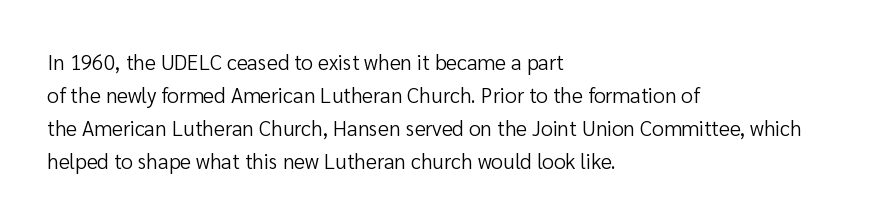
No italicization has been applied; the sample stays upright. This rendering features lettering with no underline. Summary of weight: not heavy and not bold. The typesetter chose a ragged-right arrangement here. The vertical gap from one line to the next is medium.
